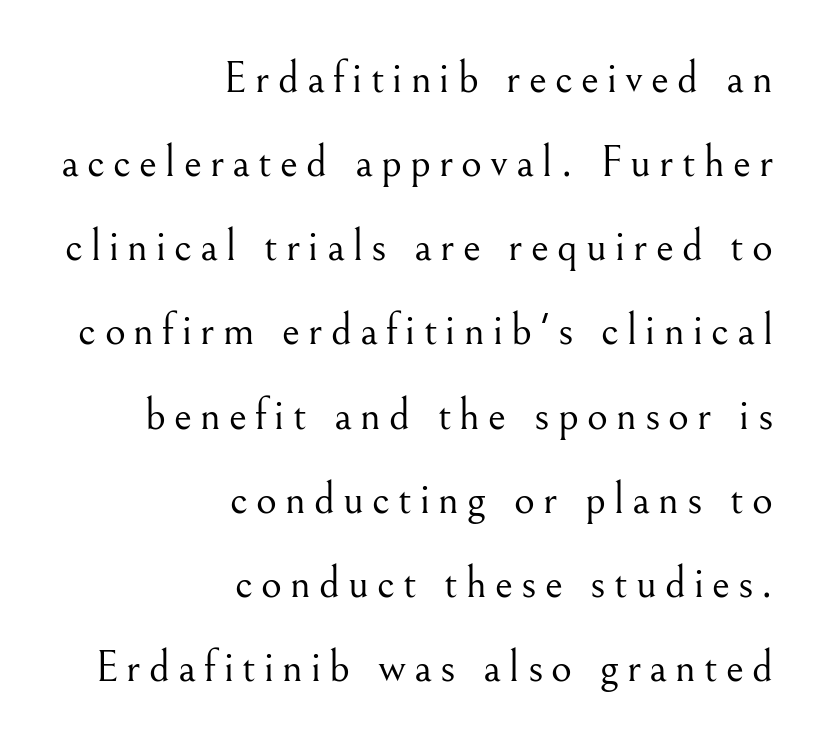
The image shows 45 px light serif type, upright; set right-aligned, line spacing 1.87x, not underlined; medium stroke contrast and a small x-height.
